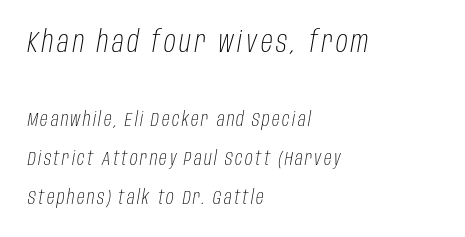
Quick note: interline space is abundant. When letters slant like this, we call the style italic. Looks like regular typesetting: each glyph gets only the width it needs. The compositor pushed each line to the left boundary.
